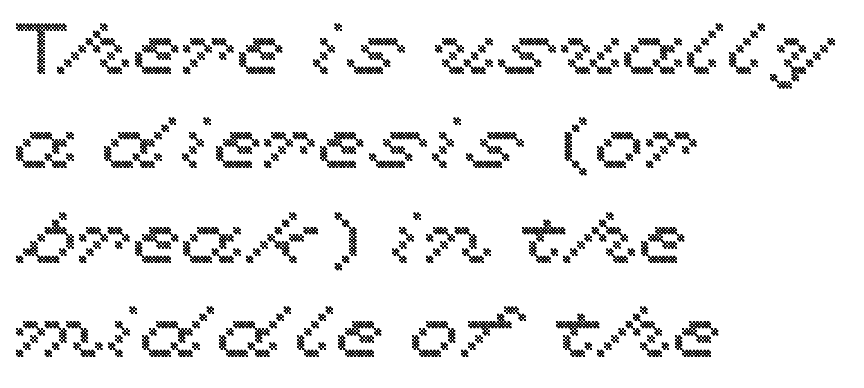
Honestly, the letter spacing is just normal — you wouldn't notice it. Alignment: flush left. Descenders are the only things crossing below the line. Is this a fixed-width face? No — the glyphs have proportional, varying widths.
